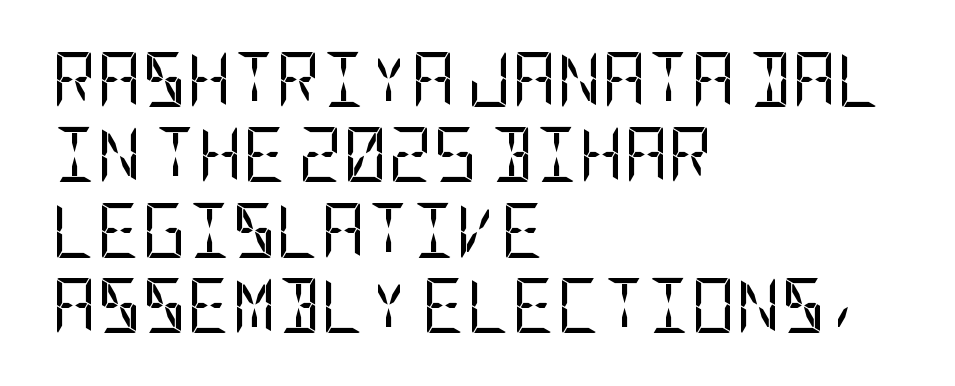
Interline gaps are of average width in this sample. When letters stand straight like this, we call the style roman or upright. Unmarked baselines from the first word to the last. Unlike a traditional serif, this face leaves its strokes unadorned. These glyphs show unthickened strokes, regular width or finer. The face used here is rendered with its standard letterfit.
